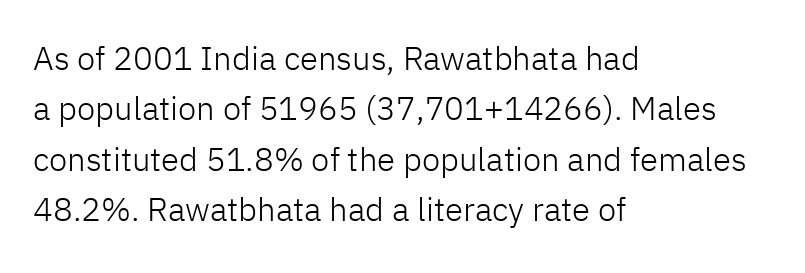
Q: Is the text bold? A: No.
Q: Is the text italic (slanted)? A: No, it is upright.
Q: Is the typeface a serif or a sans-serif typeface? A: Sans-serif.
Q: Is the text underlined? A: No.
Q: How is the paragraph aligned? A: Left-aligned.
Q: Is the spacing between letters normal or unusually wide? A: Normal.
Q: Is the spacing between lines tight, normal or loose? A: Normal.
Q: Width (condensed, normal, or wide)? A: Normal.
Q: Stroke contrast? A: Low.
Q: x-height? A: Medium.
Q: Monospaced? A: No.
